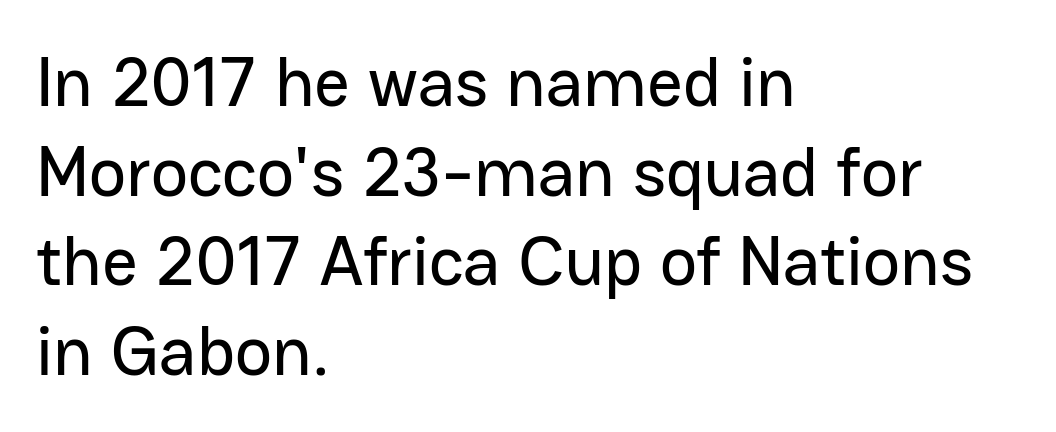
Q: Is the text italic (slanted)? A: No, it is upright.
Q: Is the typeface a serif or a sans-serif typeface? A: Sans-serif.
Q: Is the text underlined? A: No.
Q: How is the paragraph aligned? A: Left-aligned.
Q: Is the spacing between letters normal or unusually wide? A: Normal.
Q: Is the spacing between lines tight, normal or loose? A: Normal.
Q: Width (condensed, normal, or wide)? A: Normal.
Q: Stroke contrast? A: Low.
Q: x-height? A: Medium.
Q: Monospaced? A: No.
